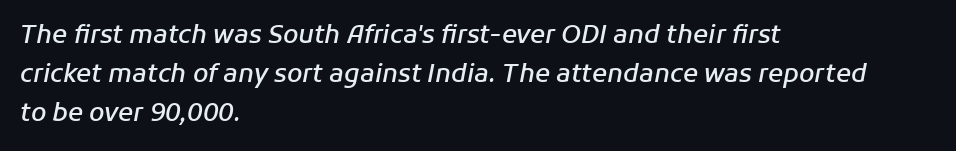
Would a proofreader flag this as italicized? Yes. If you measured baseline to baseline, you'd find a middling distance. The gaps between neighbouring characters are ordinary and unremarkable. How heavy is the stroke? Medium-heavy — a semibold, shy of bold. The glyphs are unaccompanied by any horizontal stroke below them.
